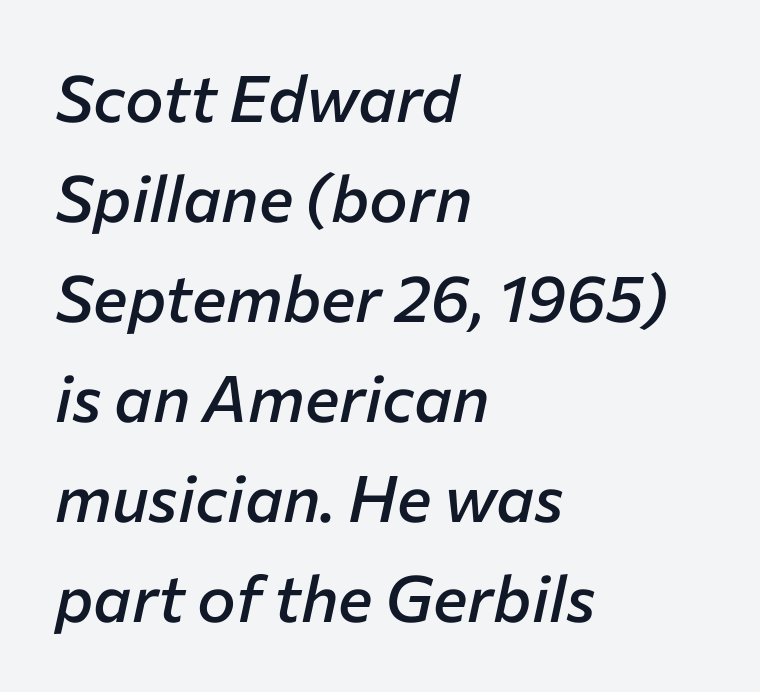
What weight is shown? A semibold, between regular and bold. The gaps between neighbouring characters are ordinary and unremarkable. The rendering uses natural spacing where letterforms have individual widths. The rendering applies a slant to the glyphs.
